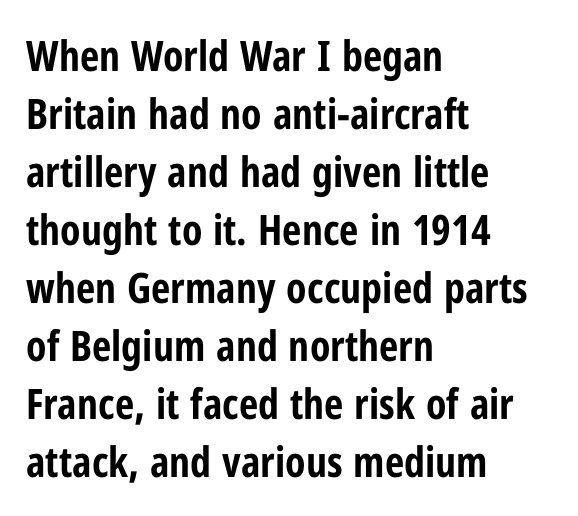
The image shows 42 px bold, condensed sans-serif type, upright; set left-aligned, normal line spacing (1.38x), normal letter spacing, not underlined; low stroke contrast and a medium x-height.
